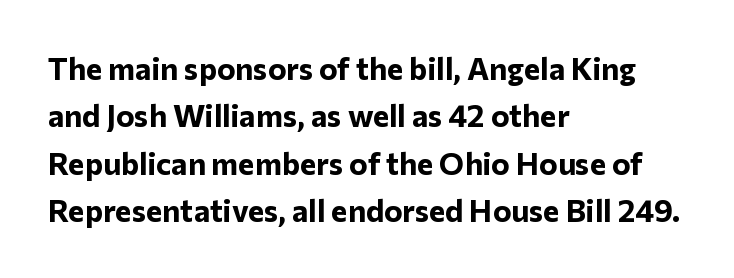
Q: Is the text bold? A: Yes.
Q: Is the text italic (slanted)? A: No, it is upright.
Q: Is the typeface a serif or a sans-serif typeface? A: Sans-serif.
Q: Is the text underlined? A: No.
Q: How is the paragraph aligned? A: Left-aligned.
Q: Is the spacing between letters normal or unusually wide? A: Normal.
Q: Is the spacing between lines tight, normal or loose? A: Normal.
Q: Width (condensed, normal, or wide)? A: Normal.
Q: Stroke contrast? A: Low.
Q: x-height? A: Medium.
Q: Monospaced? A: No.
